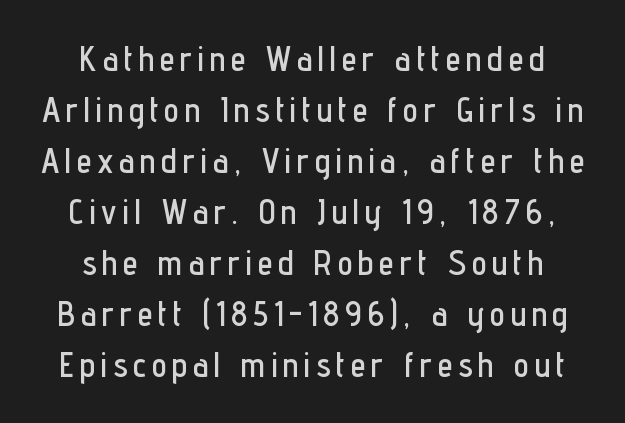
The typesetter chose a symmetrical, centered arrangement here. Character widths vary here, with narrow letters taking less room than wide ones. Italic: no, the glyphs are upright roman. This sample keeps an unexceptional amount of space between lines. I'd call this a sans setting — the letters go barefoot.
